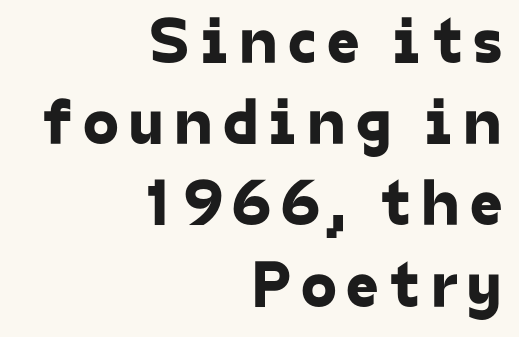
The image shows 65 px sans-serif type; set right-aligned, normal line spacing (1.25x), not underlined; low stroke contrast and a medium x-height.
